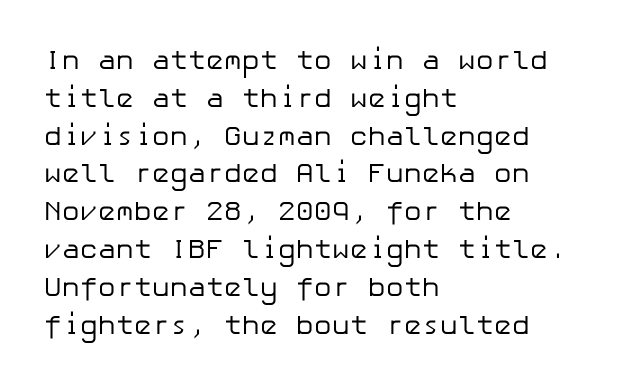
Short note: letters normally spaced. These lines are set flush left with a ragged right edge. The passage shown is not bold in any degree. Rows of type keep a routine distance in the vertical direction. This is the regular roman posture of the typeface.
